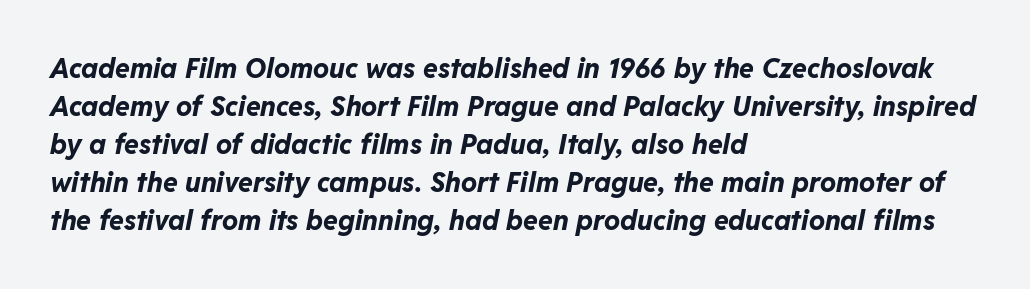
{"italic": "yes", "lean": "right", "slant_degrees": 11, "bold": "yes", "underline": "no", "align": "left", "line_spacing": "normal", "line_spacing_ratio": 1.41, "letter_spacing": "normal", "letter_spacing_em": 0.0, "glyph_px": 27}
